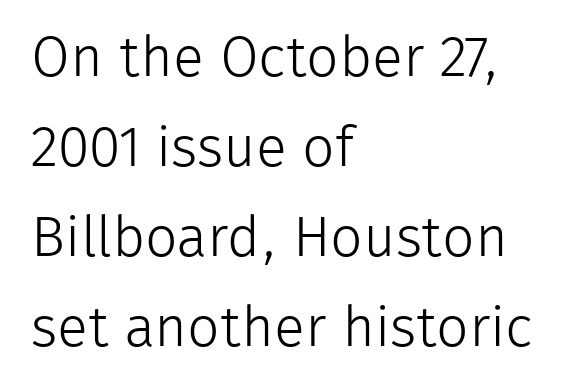
The image shows 57 px light sans-serif type, upright; set left-aligned, normal line spacing (1.58x), normal letter spacing, not underlined; low stroke contrast and a medium x-height.
